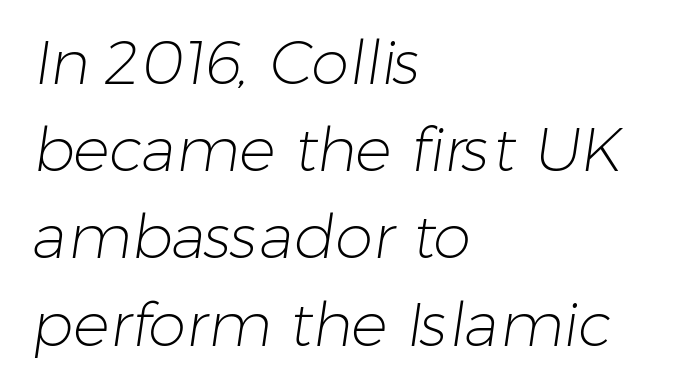
Look at the tracking — it's just the regular setting, nothing added. What's the leading like? Ordinary, nothing unusual. Do the characters align in a grid? No, the font is proportional. The typesetting does not lean heavy: it is not bold.
